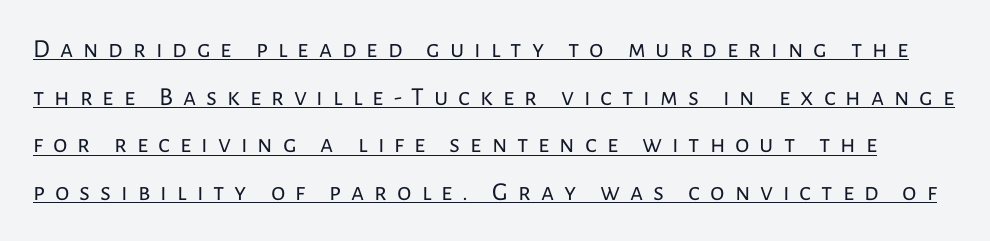
{"italic": "no", "bold": "no", "underline": "yes", "line_spacing_ratio": 1.83, "letter_spacing": "wide", "letter_spacing_em": 0.38, "glyph_px": 26}
